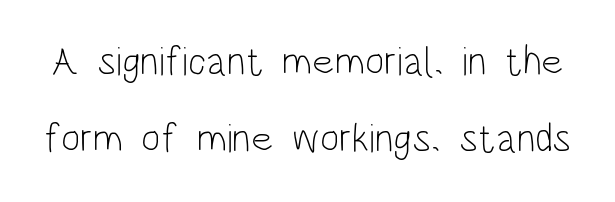
No word sits above an underline. Letter spacing: default. This sample uses a sans-serif face. Ordinary non-slanted type is in use.
